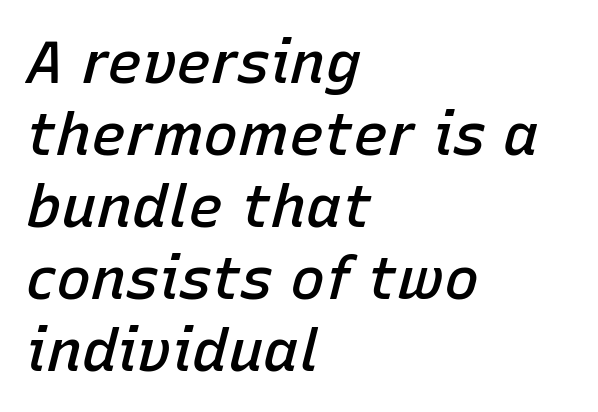
Slanted lettering throughout. Decoration check: the copy has no underline. Reading down the block, your eye returns to a fixed left position each line. Here the glyphs are tracked normally, forming tight word shapes.
